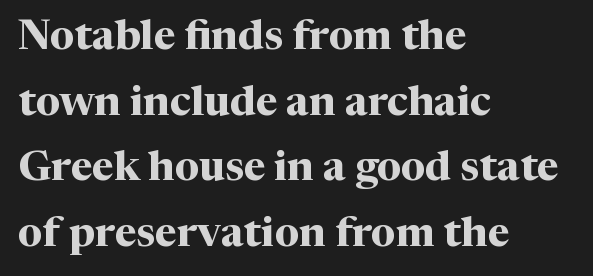
Descender tails drop into unmarked territory. Examine the stroke ends and you'll spot serifs. The face used here is proportionally spaced, like ordinary book or web type. How heavy is the stroke? Heavy — this is a bold.
